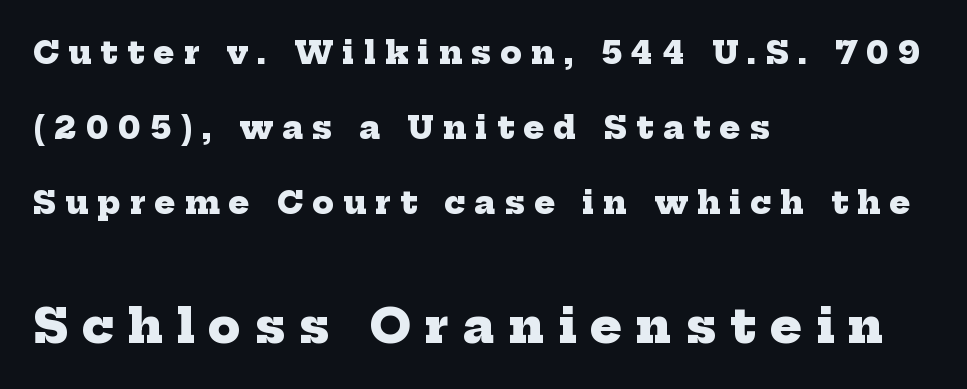
{"serif": "yes", "bold": "yes", "weight": "heavy", "width": "normal", "stroke_contrast": "low", "x_height": "medium", "monospaced": "no", "underline": "no", "align": "left", "line_spacing": "loose", "line_spacing_ratio": 2.42, "letter_spacing": "wide", "letter_spacing_em": 0.3, "larger_block": "second", "size_ratio": 1.52, "glyph_px": 47}
